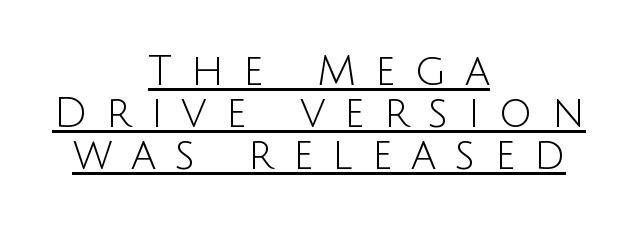
Q: Is the text bold? A: No.
Q: Is the text italic (slanted)? A: No, it is upright.
Q: Is the typeface a serif or a sans-serif typeface? A: Sans-serif.
Q: Is the text underlined? A: Yes.
Q: How is the paragraph aligned? A: Centered.
Q: Is the spacing between letters normal or unusually wide? A: Unusually wide.
Q: Is the spacing between lines tight, normal or loose? A: Tight.
Q: Width (condensed, normal, or wide)? A: Normal.
Q: Stroke contrast? A: Low.
Q: x-height? A: Large.
Q: Monospaced? A: No.
